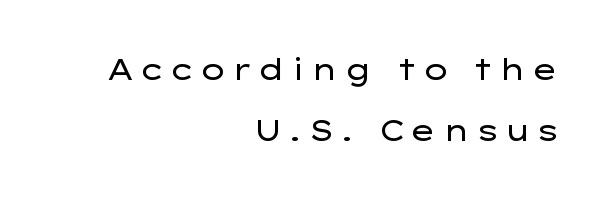
The image shows 29 px regular-weight, wide sans-serif type, upright; set right-aligned, loose line spacing (2.1x), not underlined; low stroke contrast and a medium x-height.
